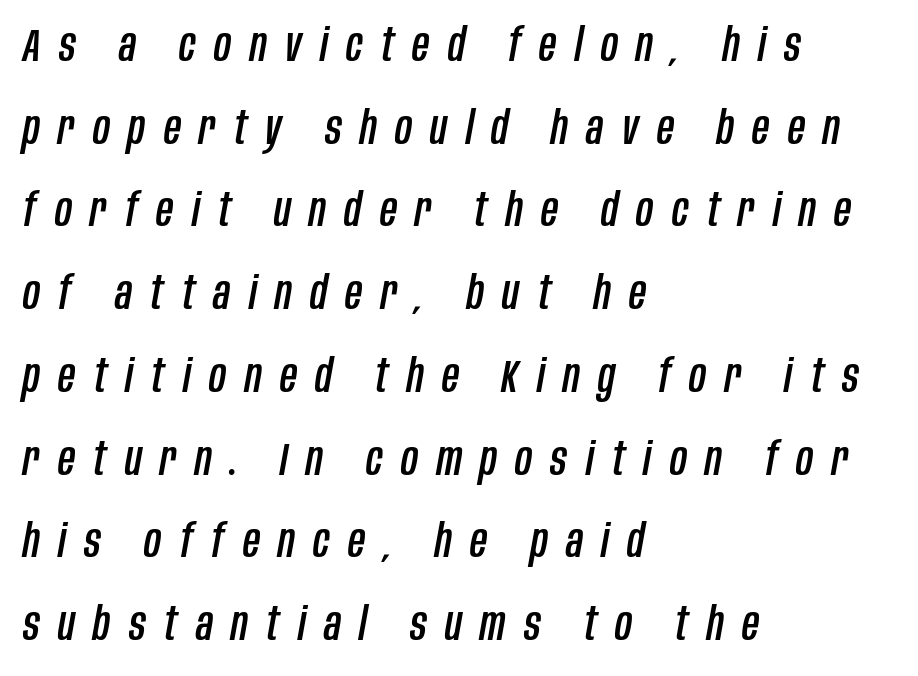
{"italic": "yes", "lean": "right", "slant_degrees": 10, "width": "condensed", "stroke_contrast": "low", "x_height": "large", "monospaced": "no", "underline": "no", "align": "left", "line_spacing_ratio": 1.76, "letter_spacing": "wide", "letter_spacing_em": 0.39, "glyph_px": 47}
